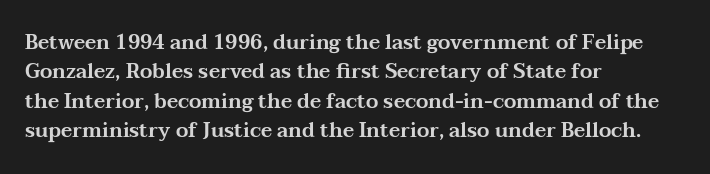
The image shows 20 px text type, upright; set left-aligned, normal line spacing (1.47x), normal letter spacing, not underlined.
